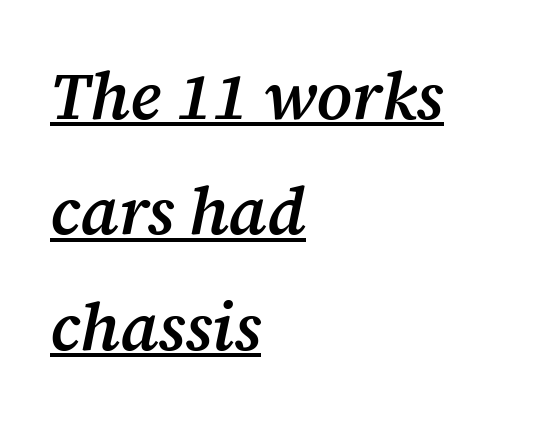
{"serif": "yes", "italic": "yes", "lean": "right", "slant_degrees": 12, "bold": "semi", "weight": "semibold", "width": "normal", "stroke_contrast": "medium", "x_height": "medium", "monospaced": "no", "underline": "yes", "align": "left", "line_spacing_ratio": 1.75, "letter_spacing": "normal", "letter_spacing_em": 0.0, "glyph_px": 66}
